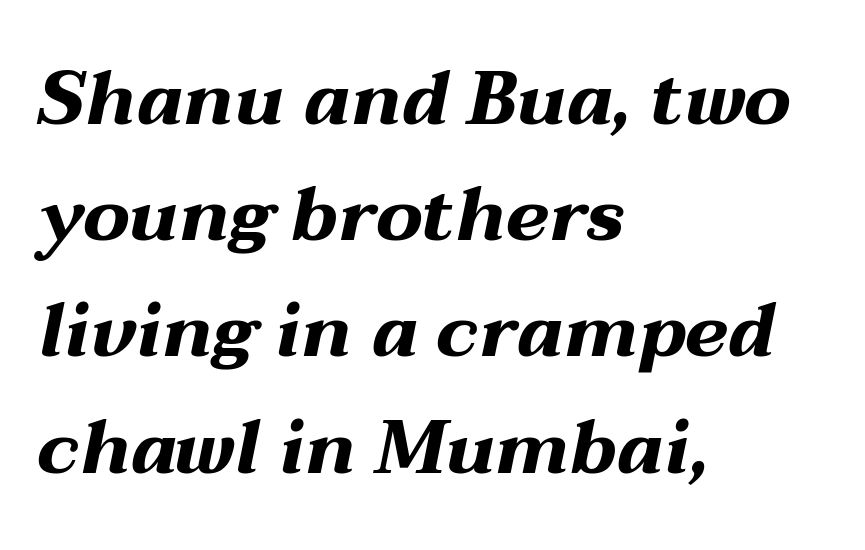
You could not count columns in this text — the font is proportionally spaced. The block of text has a typical density, with ordinary space between rows. The passage shown has conventional tracking throughout. In CSS terms this would be text-align: left. Thick stems and heavy bowls — unmistakably bold.
